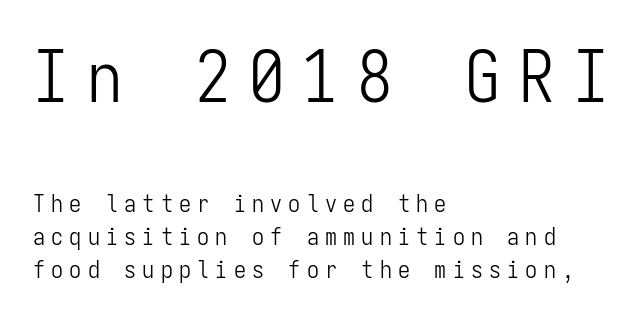
Q: Is the text bold? A: No.
Q: Is the text italic (slanted)? A: No, it is upright.
Q: Is the typeface a serif or a sans-serif typeface? A: Sans-serif.
Q: Is the text underlined? A: No.
Q: How is the paragraph aligned? A: Left-aligned.
Q: Is the spacing between letters normal or unusually wide? A: Unusually wide.
Q: Is the spacing between lines tight, normal or loose? A: Normal.
Q: Which block of text is set in a larger size, the first (top) or the second (bottom)? A: The first (top) one.
Q: Width (condensed, normal, or wide)? A: Condensed.
Q: Stroke contrast? A: Low.
Q: x-height? A: Medium.
Q: Monospaced? A: Yes.
